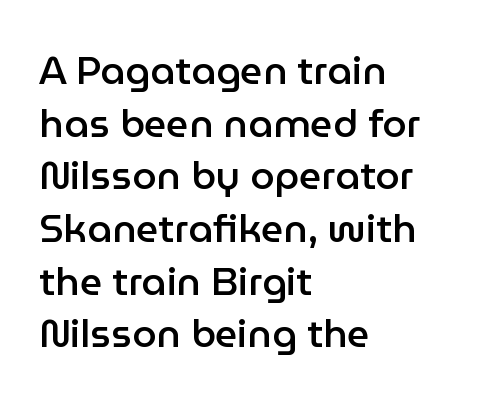
{"serif": "no", "italic": "no", "bold": "semi", "weight": "semibold", "width": "normal", "stroke_contrast": "low", "x_height": "medium", "monospaced": "no", "underline": "no", "align": "left", "line_spacing": "normal", "line_spacing_ratio": 1.35, "letter_spacing": "normal", "letter_spacing_em": 0.0, "glyph_px": 39}
